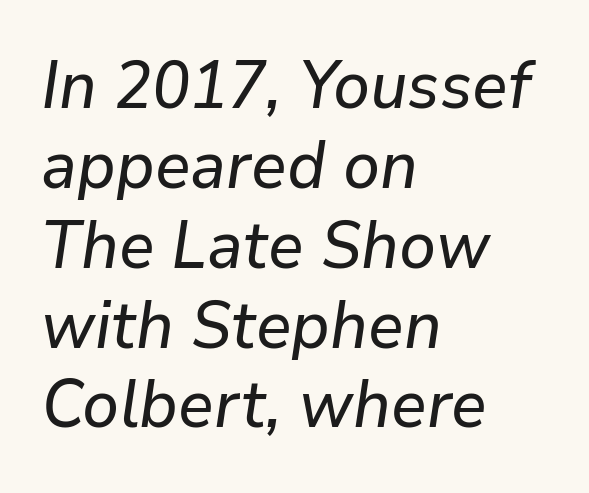
Compared with ordinary roman type, these characters are visibly tilted. Here the glyphs are tracked normally, forming tight word shapes. The zone under the glyphs is completely vacant. Note the varied advance widths — an 'i' is clearly narrower than an 'm'. The lines in this sample share a left origin and differ only in where they stop.
